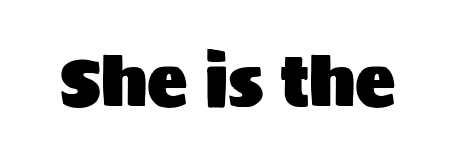
Q: Is the text italic (slanted)? A: No, it is upright.
Q: Is the typeface a serif or a sans-serif typeface? A: Sans-serif.
Q: Is the text underlined? A: No.
Q: Is the spacing between letters normal or unusually wide? A: Normal.
Q: Width (condensed, normal, or wide)? A: Normal.
Q: Stroke contrast? A: Medium.
Q: x-height? A: Large.
Q: Monospaced? A: No.
